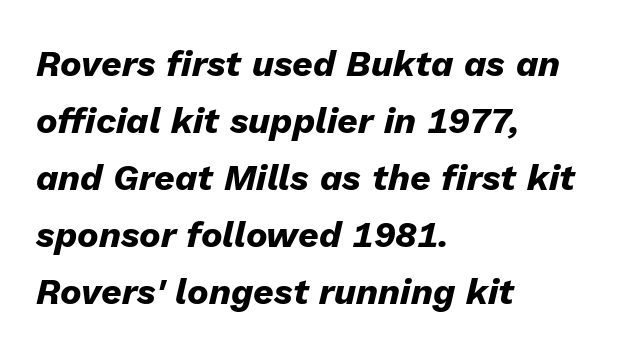
The letters sit at their default tracking, neither squeezed nor spread. Reading down the block, your eye returns to a fixed left position each line. Think of a printed novel: that variable character pitch is what you see here. Strokes here are thick enough to call this a true bold.
